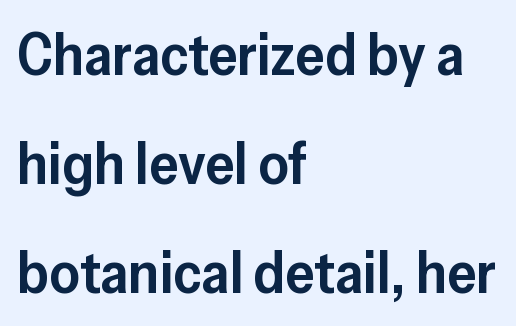
The image shows 59 px semibold sans-serif type, upright; set left-aligned, line spacing 1.85x, normal letter spacing, not underlined; low stroke contrast and a medium x-height.
